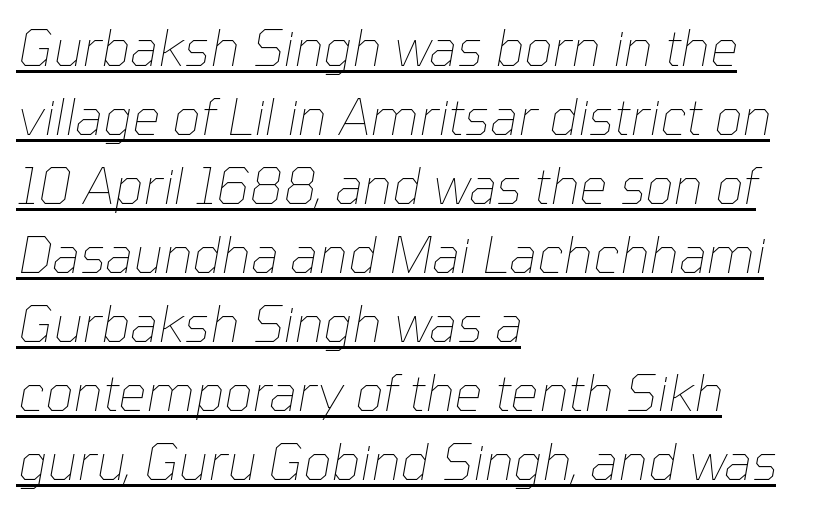
Q: Is the text bold? A: No.
Q: Is the text italic (slanted)? A: Yes, it leans right by about 10 degrees.
Q: Is the text underlined? A: Yes.
Q: How is the paragraph aligned? A: Left-aligned.
Q: Is the spacing between letters normal or unusually wide? A: Normal.
Q: Is the spacing between lines tight, normal or loose? A: Normal.
Q: Width (condensed, normal, or wide)? A: Normal.
Q: Stroke contrast? A: Low.
Q: x-height? A: Medium.
Q: Monospaced? A: No.
